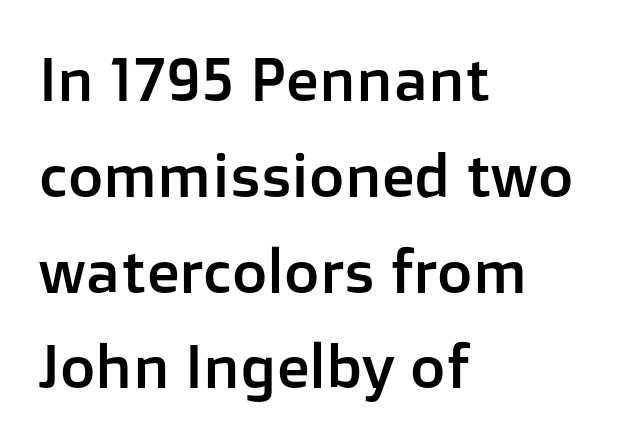
The image shows 61 px sans-serif type, upright; set left-aligned, normal line spacing (1.57x), normal letter spacing, not underlined; low stroke contrast and a medium x-height.
